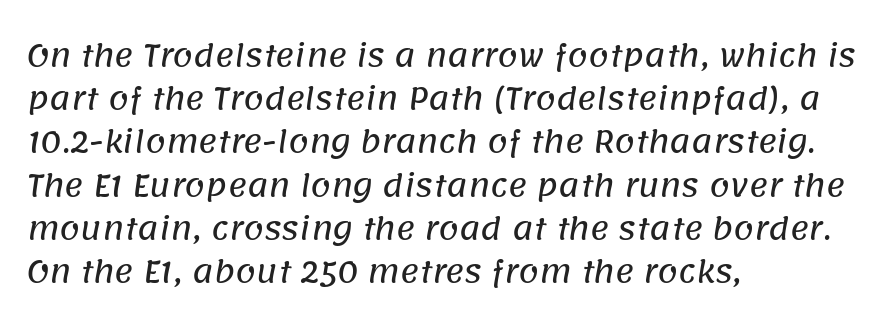
{"serif": "no", "width": "normal", "stroke_contrast": "low", "x_height": "large", "monospaced": "no", "underline": "no", "align": "left", "line_spacing": "normal", "line_spacing_ratio": 1.49, "letter_spacing": "normal", "letter_spacing_em": 0.0, "glyph_px": 29}
